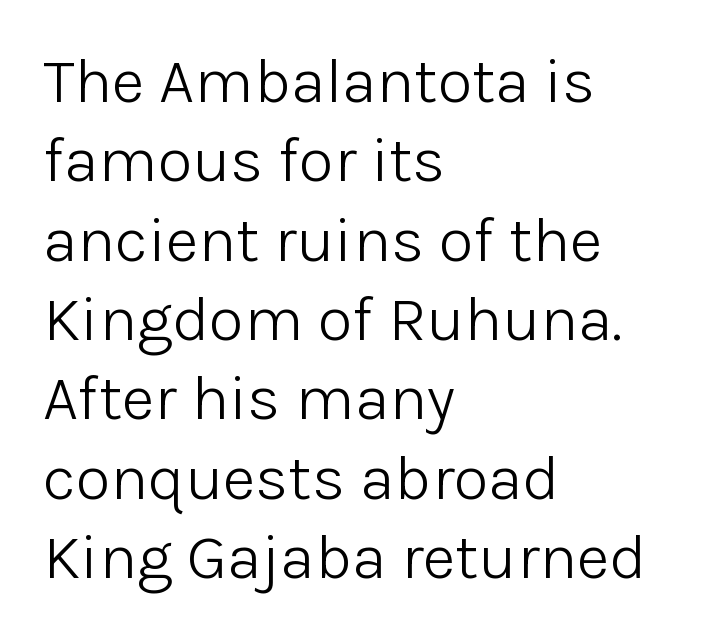
The string is rendered with underlining switched off. Is the type heavy? It reads as light-to-regular instead. You can tell it's not italic because the verticals are truly vertical. You can tell from the bare stems that sans-serif type was used. Honestly, the letter spacing is just normal — you wouldn't notice it. Caption: multi-line text, flush left, ragged right.
